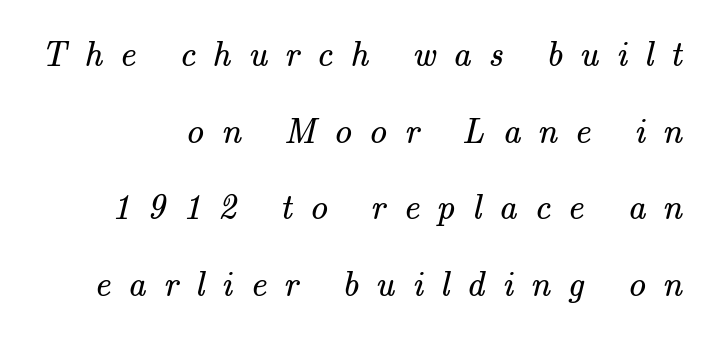
Q: Is the text bold? A: No.
Q: Is the typeface a serif or a sans-serif typeface? A: Serif.
Q: Is the text underlined? A: No.
Q: How is the paragraph aligned? A: Right-aligned.
Q: Is the spacing between letters normal or unusually wide? A: Unusually wide.
Q: Is the spacing between lines tight, normal or loose? A: Loose.
Q: Width (condensed, normal, or wide)? A: Normal.
Q: Stroke contrast? A: Medium.
Q: x-height? A: Small.
Q: Monospaced? A: No.
